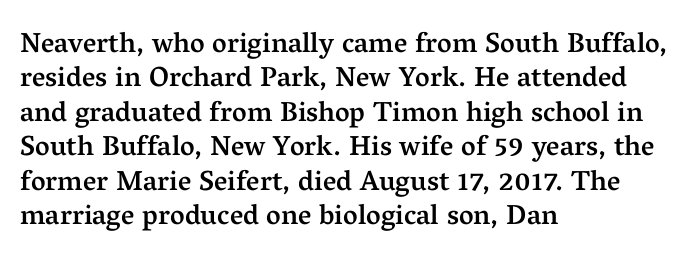
This is the in-between weight designers call semibold or demi. Posture: upright roman. The rendering uses natural spacing where letterforms have individual widths. In terms of letterspacing, this is plain default setting.
